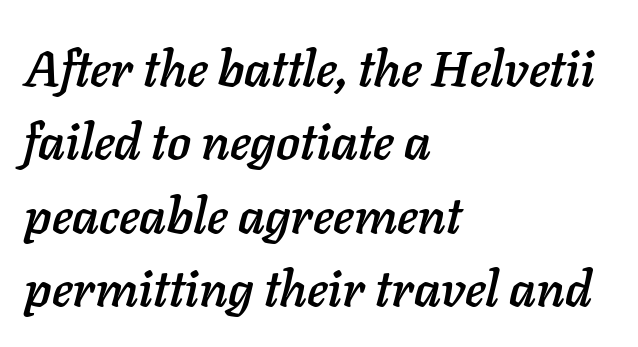
Q: Is the text italic (slanted)? A: Yes, it leans right by about 11 degrees.
Q: Is the text underlined? A: No.
Q: How is the paragraph aligned? A: Left-aligned.
Q: Is the spacing between letters normal or unusually wide? A: Normal.
Q: Is the spacing between lines tight, normal or loose? A: Normal.
Q: Width (condensed, normal, or wide)? A: Normal.
Q: Stroke contrast? A: Low.
Q: x-height? A: Medium.
Q: Monospaced? A: No.
